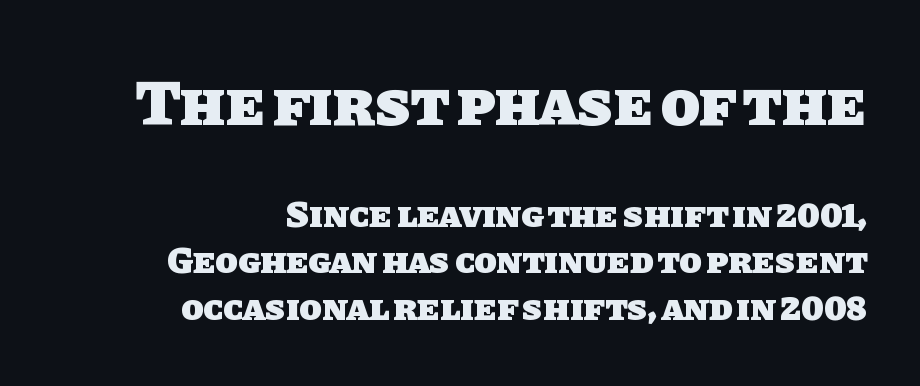
The image shows 64 px heavy sans-serif type; set right-aligned, normal line spacing (1.26x), normal letter spacing, not underlined; the first (top) block is 1.73x larger; low stroke contrast and a large x-height.
